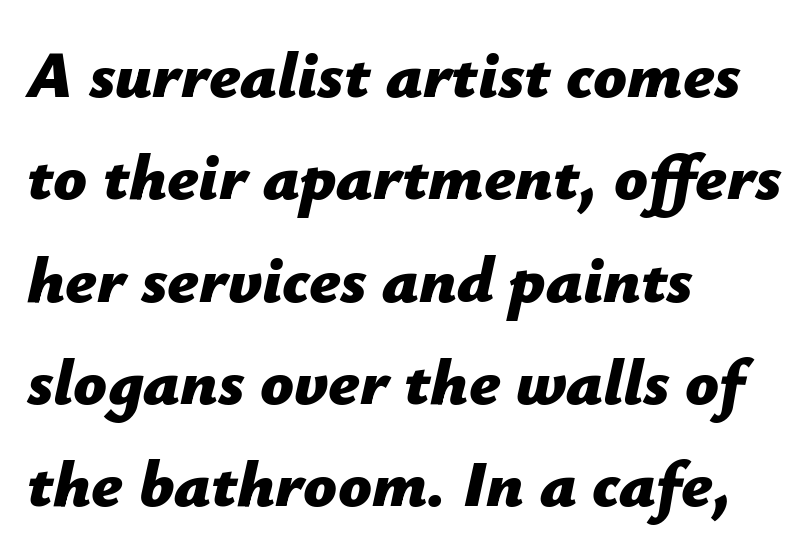
The image shows 66 px bold type, italic (leaning right); set left-aligned, normal line spacing (1.55x), normal letter spacing, not underlined; low stroke contrast and a medium x-height.
